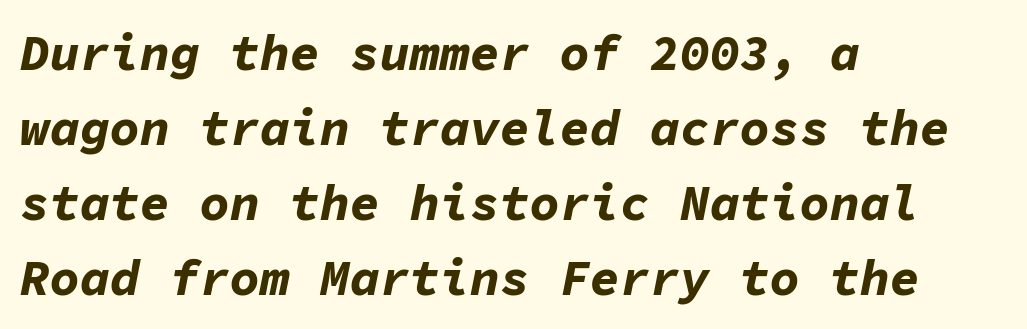
{"italic": "yes", "lean": "right", "slant_degrees": 11, "bold": "yes", "weight": "bold", "width": "normal", "stroke_contrast": "low", "x_height": "medium", "monospaced": "yes", "underline": "no", "align": "left", "line_spacing": "normal", "line_spacing_ratio": 1.5, "letter_spacing": "normal", "letter_spacing_em": 0.0, "glyph_px": 50}
